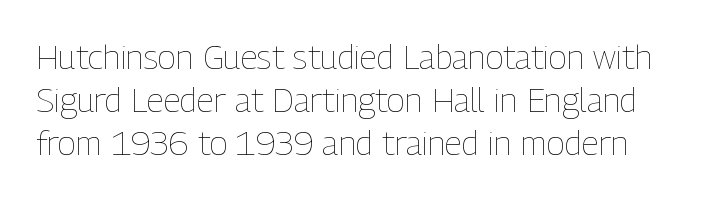
Is the letter spacing exaggerated? No — it looks like the ordinary default. Every character sits straight up, as roman type does. Proportional: the letters do not fall into vertical columns. Rows of type keep a routine distance in the vertical direction. Is this a heavy cut? Hardly; it is regular or lighter.
